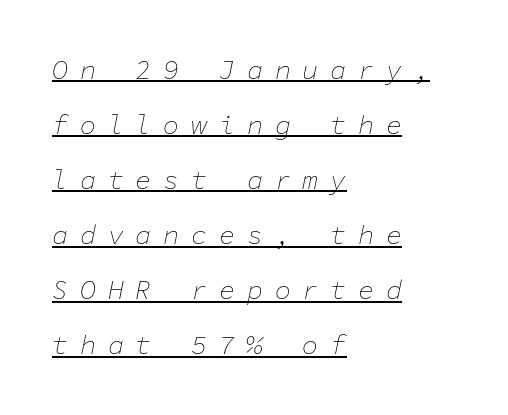
Q: Is the text bold? A: No.
Q: Is the text italic (slanted)? A: Yes, it leans right by about 11 degrees.
Q: Is the text underlined? A: Yes.
Q: How is the paragraph aligned? A: Left-aligned.
Q: Is the spacing between letters normal or unusually wide? A: Unusually wide.
Q: Is the spacing between lines tight, normal or loose? A: Loose.
